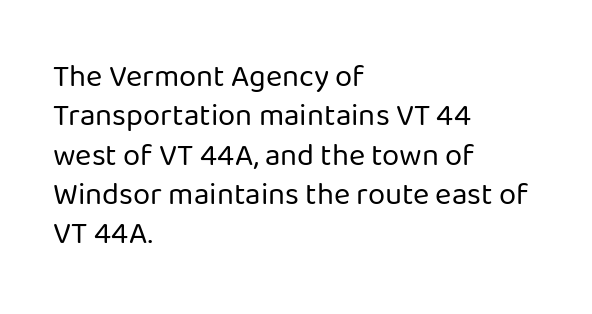
The font is comparable to plain body text, perhaps lighter. Do the characters align in a grid? No, the font is proportional. Every row of glyphs begins at an identical x-position on the left. Successive baselines arrive at the customary interval. The horizontal fit of the characters is conventional and even. Unlike a traditional serif, this face leaves its strokes unadorned.
